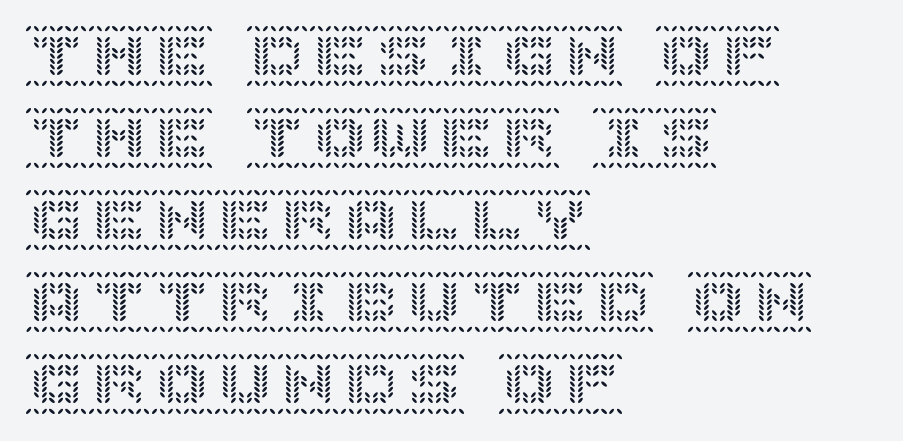
The image shows 63 px text type, upright; set left-aligned, normal line spacing (1.3x), normal letter spacing, not underlined; a large x-height.
